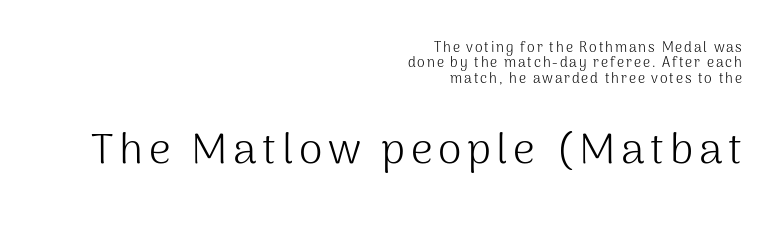
Q: Is the text bold? A: No.
Q: Is the text italic (slanted)? A: No, it is upright.
Q: Is the typeface a serif or a sans-serif typeface? A: Sans-serif.
Q: Is the text underlined? A: No.
Q: How is the paragraph aligned? A: Right-aligned.
Q: Is the spacing between lines tight, normal or loose? A: Tight.
Q: Which block of text is set in a larger size, the first (top) or the second (bottom)? A: The second (bottom) one.
Q: Width (condensed, normal, or wide)? A: Normal.
Q: Stroke contrast? A: Medium.
Q: x-height? A: Medium.
Q: Monospaced? A: No.
